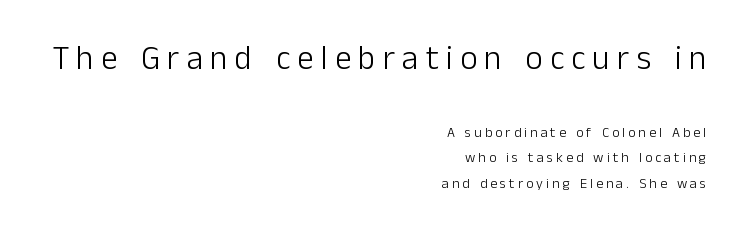
{"serif": "no", "italic": "no", "bold": "no", "weight": "light", "width": "normal", "stroke_contrast": "low", "x_height": "medium", "monospaced": "no", "underline": "no", "align": "right", "line_spacing_ratio": 1.83, "letter_spacing": "wide", "letter_spacing_em": 0.22, "larger_block": "first", "size_ratio": 2.36, "glyph_px": 33}
